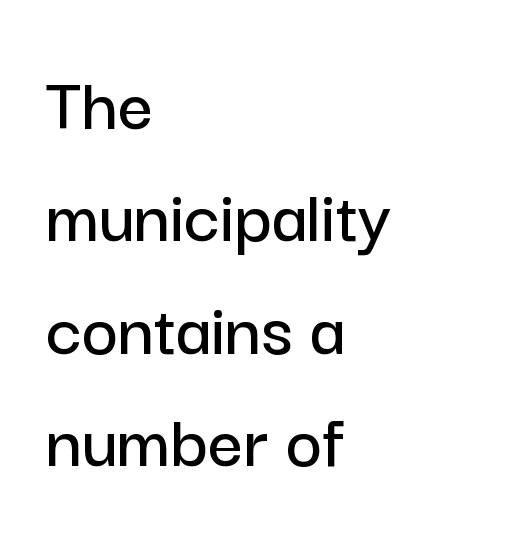
Q: Is the text italic (slanted)? A: No, it is upright.
Q: Is the typeface a serif or a sans-serif typeface? A: Sans-serif.
Q: Is the text underlined? A: No.
Q: How is the paragraph aligned? A: Left-aligned.
Q: Is the spacing between letters normal or unusually wide? A: Normal.
Q: Is the spacing between lines tight, normal or loose? A: Normal.
Q: Width (condensed, normal, or wide)? A: Normal.
Q: Stroke contrast? A: Low.
Q: x-height? A: Medium.
Q: Monospaced? A: No.
